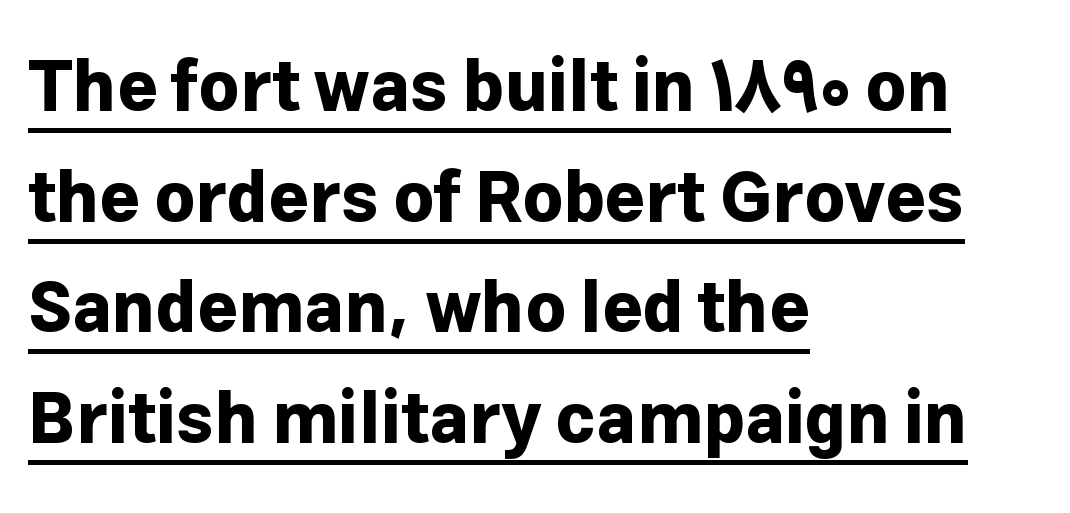
Honestly, the underline is the first thing you notice here. The letters carry no serifs — their stems end cleanly without finishing strokes. What weight is shown? A full bold with thick strokes. Words appear dense and cohesive because spacing is normal.
